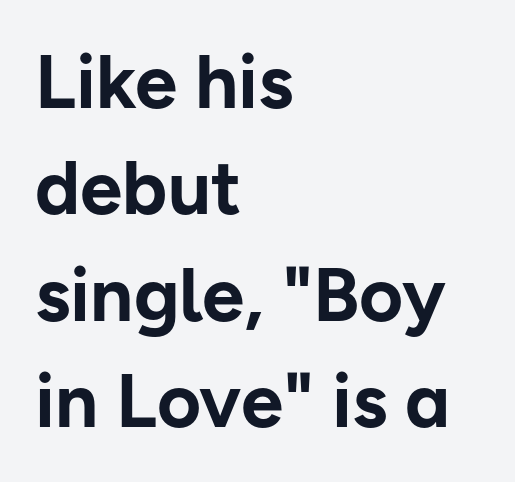
Q: Is the text bold? A: Yes.
Q: Is the text italic (slanted)? A: No, it is upright.
Q: Is the typeface a serif or a sans-serif typeface? A: Sans-serif.
Q: Is the text underlined? A: No.
Q: How is the paragraph aligned? A: Left-aligned.
Q: Is the spacing between letters normal or unusually wide? A: Normal.
Q: Is the spacing between lines tight, normal or loose? A: Normal.
Q: Width (condensed, normal, or wide)? A: Normal.
Q: Stroke contrast? A: Low.
Q: x-height? A: Medium.
Q: Monospaced? A: No.
